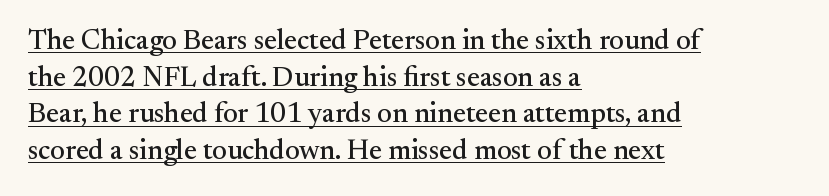
Do the letters lean? They stand straight. These characters rest on top of a visible drawn line. The rendering uses natural spacing where letterforms have individual widths. Look at the bottom of the vertical strokes: they flare into serifs here. Is the letter spacing exaggerated? No — it looks like the ordinary default. The passage shown stacks its lines at a standard gap.
